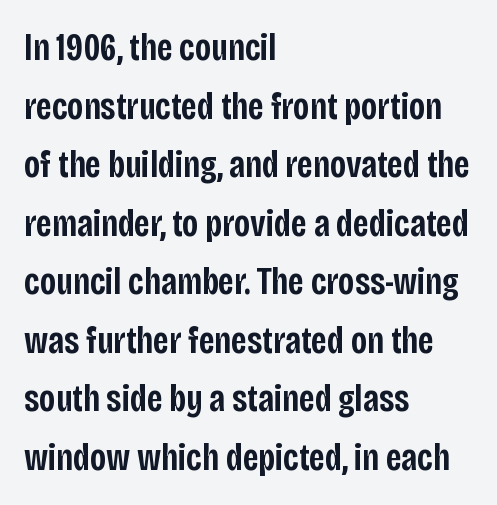
The letters sit at their default tracking, neither squeezed nor spread. Each row of text sits above clean, open space. A typesetter would label this face a sans. Varying glyph widths throughout — classic text-font behaviour. Leftover space on each line is placed entirely after the last word. Compared with typical paragraphs, the rows here are spaced about the same.
